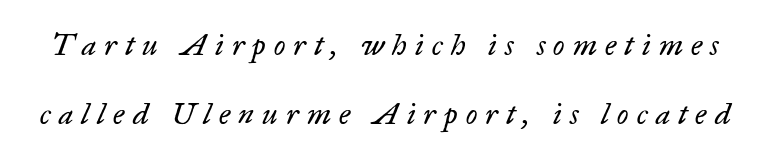
The image shows 30 px regular-weight serif type, italic (leaning right); set loose line spacing (2.29x), unusually wide letter spacing (+0.27 em), not underlined; low stroke contrast and a small x-height.
